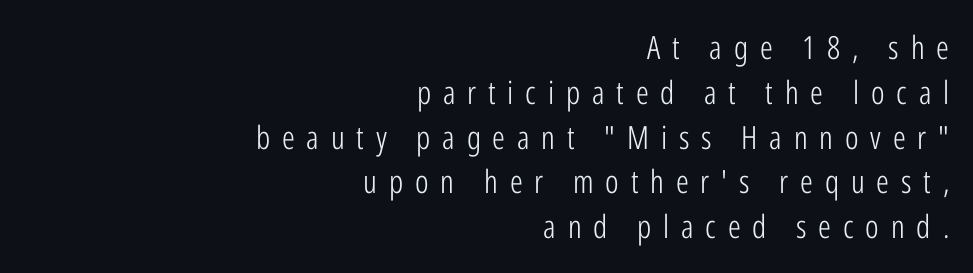
{"serif": "no", "italic": "no", "bold": "no", "weight": "light", "width": "condensed", "stroke_contrast": "low", "x_height": "medium", "monospaced": "no", "underline": "no", "align": "right", "line_spacing": "normal", "line_spacing_ratio": 1.4, "letter_spacing": "wide", "letter_spacing_em": 0.37, "glyph_px": 32}
